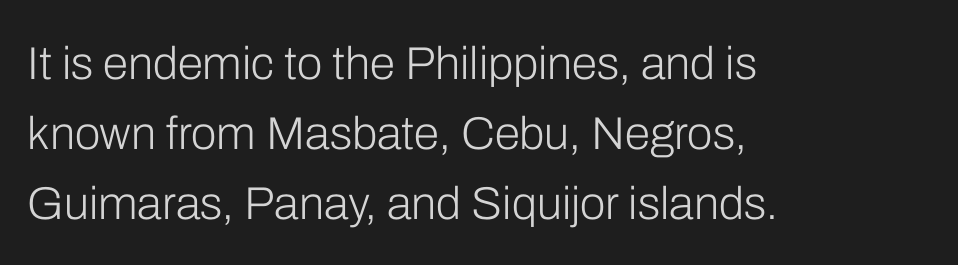
Q: Is the text bold? A: No.
Q: Is the text italic (slanted)? A: No, it is upright.
Q: Is the typeface a serif or a sans-serif typeface? A: Sans-serif.
Q: Is the text underlined? A: No.
Q: How is the paragraph aligned? A: Left-aligned.
Q: Is the spacing between letters normal or unusually wide? A: Normal.
Q: Is the spacing between lines tight, normal or loose? A: Normal.
Q: Width (condensed, normal, or wide)? A: Normal.
Q: Stroke contrast? A: Low.
Q: x-height? A: Medium.
Q: Monospaced? A: No.
